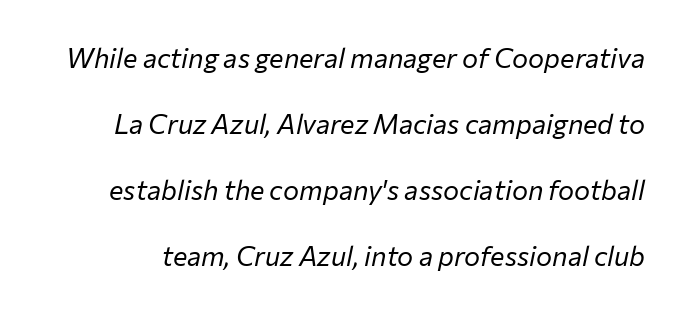
The image shows 27 px text type, italic (leaning right); set loose line spacing (2.44x), normal letter spacing, not underlined.
